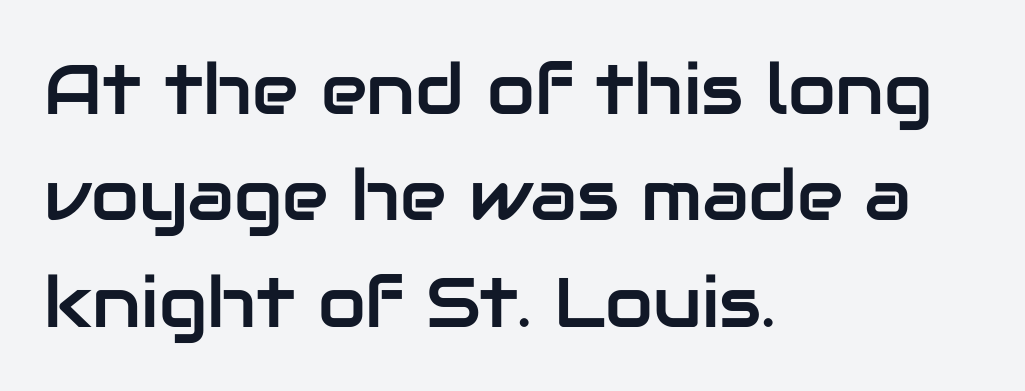
The image shows 70 px sans-serif type, upright; set left-aligned, normal line spacing (1.52x), normal letter spacing, not underlined; low stroke contrast and a medium x-height.
